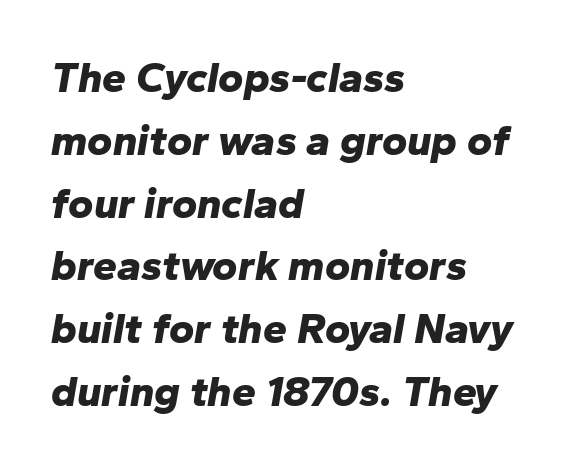
The image shows 43 px bold type, italic (leaning right); set left-aligned, normal line spacing (1.46x), normal letter spacing, not underlined; low stroke contrast and a medium x-height.
